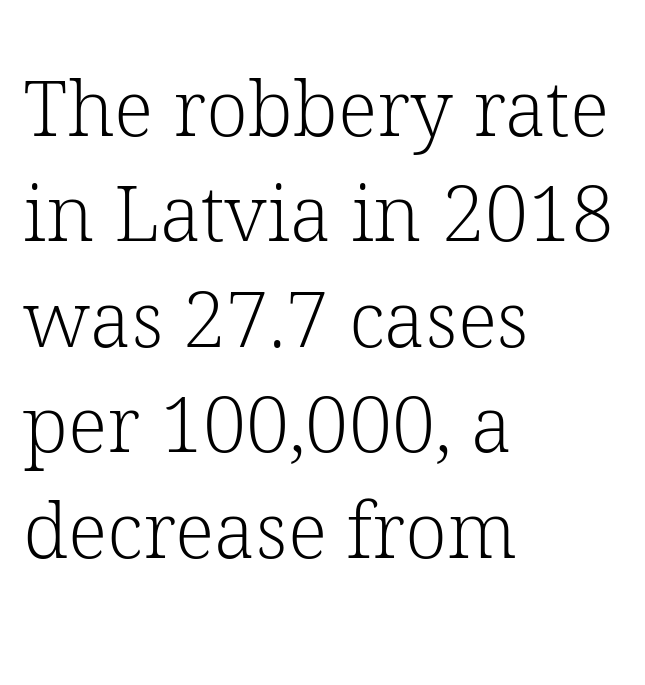
Q: Is the text bold? A: No.
Q: Is the text italic (slanted)? A: No, it is upright.
Q: Is the typeface a serif or a sans-serif typeface? A: Serif.
Q: Is the text underlined? A: No.
Q: How is the paragraph aligned? A: Left-aligned.
Q: Is the spacing between letters normal or unusually wide? A: Normal.
Q: Is the spacing between lines tight, normal or loose? A: Normal.
Q: Width (condensed, normal, or wide)? A: Normal.
Q: Stroke contrast? A: Low.
Q: x-height? A: Medium.
Q: Monospaced? A: No.
